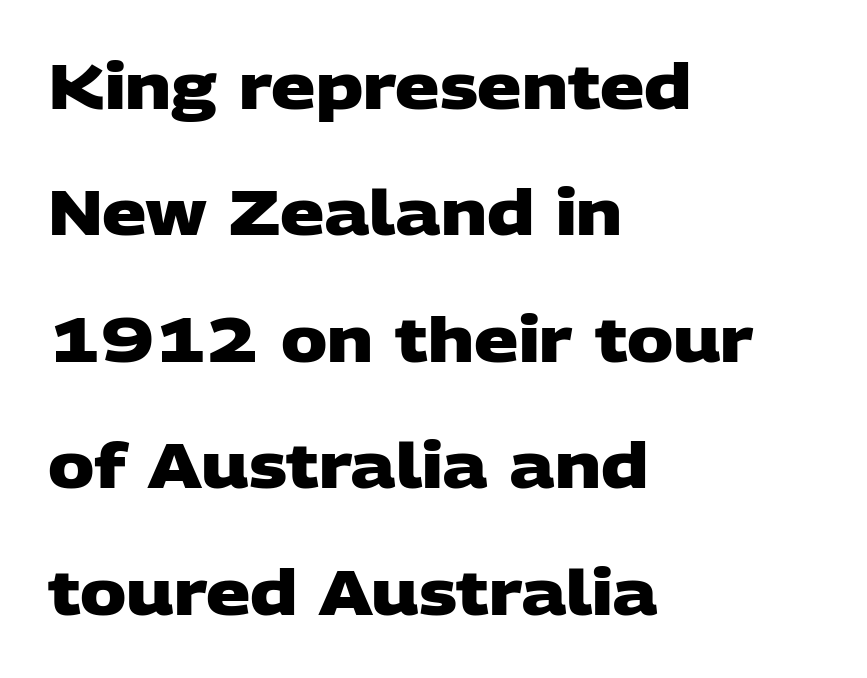
Q: Is the text bold? A: Yes.
Q: Is the typeface a serif or a sans-serif typeface? A: Sans-serif.
Q: Is the text underlined? A: No.
Q: How is the paragraph aligned? A: Left-aligned.
Q: Is the spacing between letters normal or unusually wide? A: Normal.
Q: Is the spacing between lines tight, normal or loose? A: Loose.
Q: Width (condensed, normal, or wide)? A: Wide.
Q: Stroke contrast? A: Low.
Q: x-height? A: Large.
Q: Monospaced? A: No.
